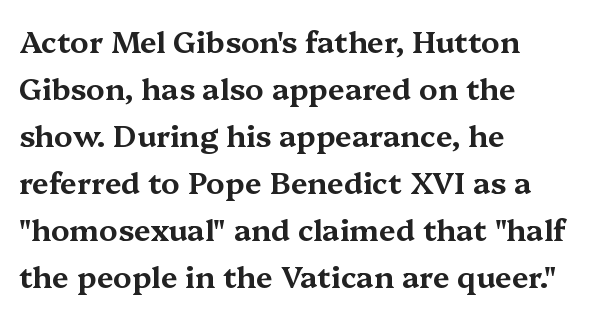
The image shows 30 px wide serif type, upright; set left-aligned, normal line spacing (1.57x), normal letter spacing, not underlined; medium stroke contrast and a medium x-height.
